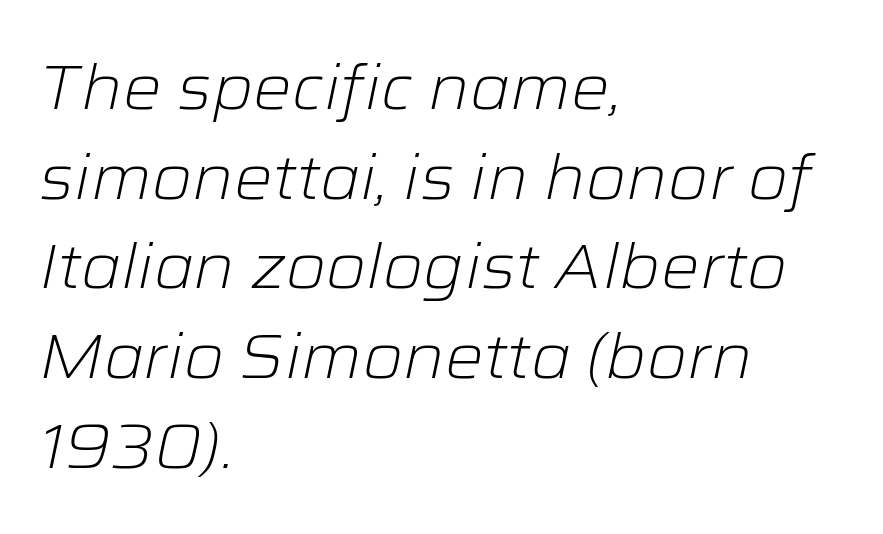
Reading down the column, the eye jumps a familiar distance to each next line. Any mark beneath the type? The region is blank. The setting favours the left margin, as ordinary paragraphs usually do. Inter-character spacing is left at the font's built-in metrics.
